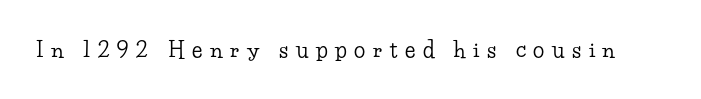
Q: Is the text italic (slanted)? A: No, it is upright.
Q: Is the text underlined? A: No.
Q: Is the spacing between letters normal or unusually wide? A: Unusually wide.
